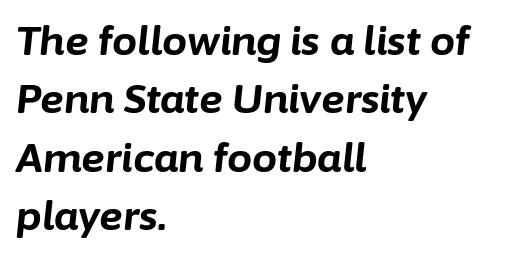
These lines carry a lot of weight — the face is fully bold. Is the block centered? No — it sits flush against the left margin. A typesetter would mark this as italic. Caption: standard tracking, unaltered. The letters advance in unequal steps, a hallmark of proportional type. Clear beneath every line of the passage.
